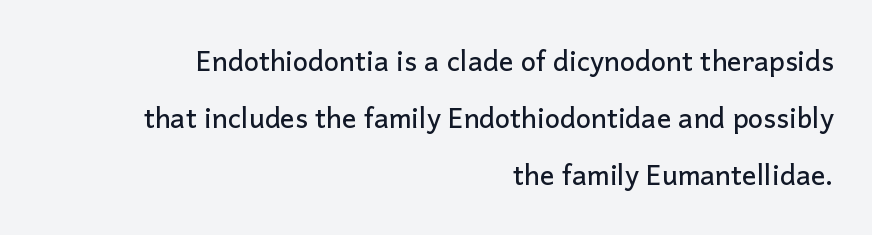
The compositor pushed each line to the right boundary. Interline gaps are noticeably wide in this sample. Quick note: not italic, upright. The foot of each line stays bare and open. Does extra space separate the letters? No, they use regular spacing.
